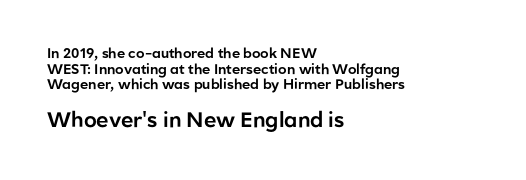
Q: Is the text italic (slanted)? A: No, it is upright.
Q: Is the text underlined? A: No.
Q: How is the paragraph aligned? A: Left-aligned.
Q: Is the spacing between letters normal or unusually wide? A: Normal.
Q: Is the spacing between lines tight, normal or loose? A: Tight.
Q: Which block of text is set in a larger size, the first (top) or the second (bottom)? A: The second (bottom) one.
